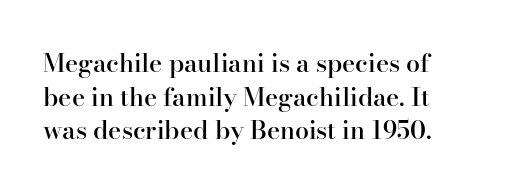
Posture: straight, roman, zero tilt. Moderately thickened strokes mark this as semibold type. Compared with typical body copy, the letter spacing here is the same. Just letters on the line, the space beneath them empty. Leading matches the norm, producing a regular column.
